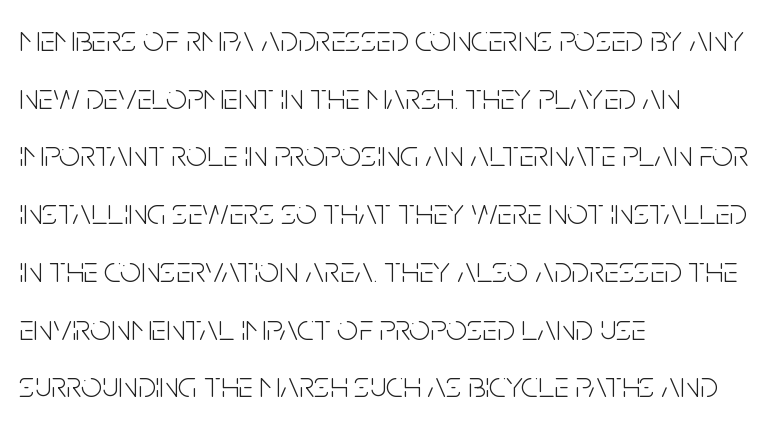
{"serif": "no", "italic": "no", "bold": "no", "weight": "light", "width": "condensed", "stroke_contrast": "low", "x_height": "large", "monospaced": "no", "underline": "no", "align": "left", "line_spacing": "normal", "line_spacing_ratio": 1.56, "letter_spacing": "normal", "letter_spacing_em": 0.0, "glyph_px": 37}
